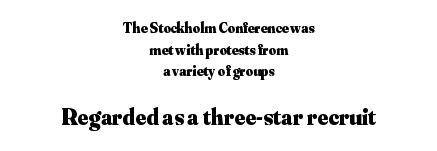
{"italic": "no", "bold": "yes", "underline": "no", "align": "center", "line_spacing": "normal", "line_spacing_ratio": 1.54, "letter_spacing": "normal", "letter_spacing_em": 0.0, "larger_block": "second", "size_ratio": 1.64, "glyph_px": 23}
